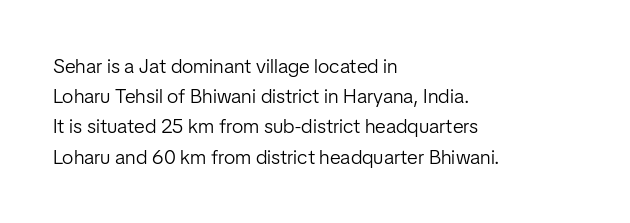
The image shows 20 px text type, upright; set left-aligned, normal line spacing (1.51x), normal letter spacing, not underlined.
